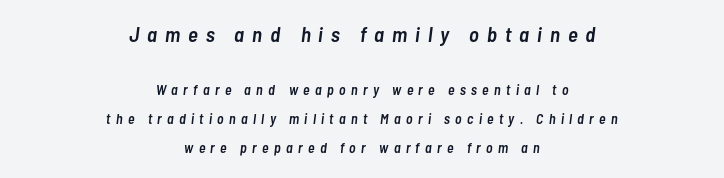
{"italic": "yes", "lean": "right", "slant_degrees": 7, "bold": "semi", "underline": "no", "align": "center", "line_spacing": "loose", "line_spacing_ratio": 2.07, "letter_spacing": "wide", "letter_spacing_em": 0.38, "larger_block": "first", "size_ratio": 1.5, "glyph_px": 21}
